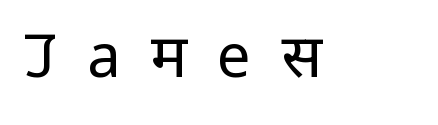
The image shows 60 px regular-weight sans-serif type, upright; set unusually wide letter spacing (+0.5 em), not underlined; low stroke contrast and a medium x-height.
